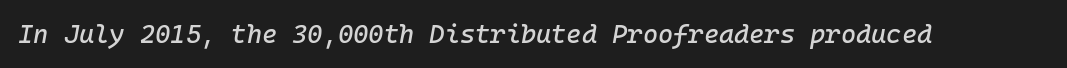
{"italic": "yes", "lean": "right", "slant_degrees": 10, "underline": "no", "letter_spacing": "normal", "letter_spacing_em": 0.0, "glyph_px": 26}
